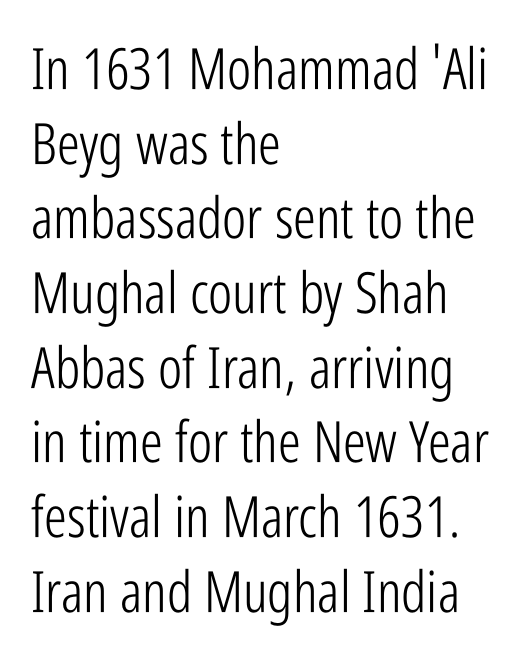
Q: Is the text bold? A: No.
Q: Is the text italic (slanted)? A: No, it is upright.
Q: Is the typeface a serif or a sans-serif typeface? A: Sans-serif.
Q: Is the text underlined? A: No.
Q: How is the paragraph aligned? A: Left-aligned.
Q: Is the spacing between letters normal or unusually wide? A: Normal.
Q: Is the spacing between lines tight, normal or loose? A: Normal.
Q: Width (condensed, normal, or wide)? A: Condensed.
Q: Stroke contrast? A: Low.
Q: x-height? A: Medium.
Q: Monospaced? A: No.
